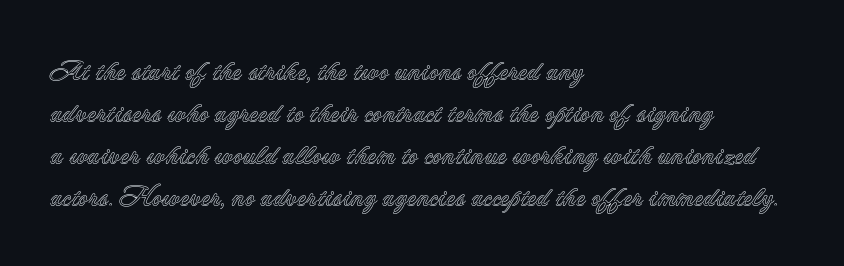
Q: Is the text italic (slanted)? A: Yes.
Q: Is the text underlined? A: No.
Q: How is the paragraph aligned? A: Left-aligned.
Q: Is the spacing between letters normal or unusually wide? A: Normal.
Q: Is the spacing between lines tight, normal or loose? A: Normal.
